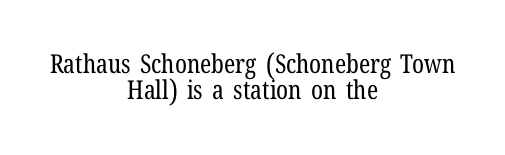
Line starts and ends both wander, symmetrically. No italicization has been applied; the sample stays upright. These lines huddle together more closely than default settings would place them. Nothing unusual about the tracking: characters are spaced as the font intends.
